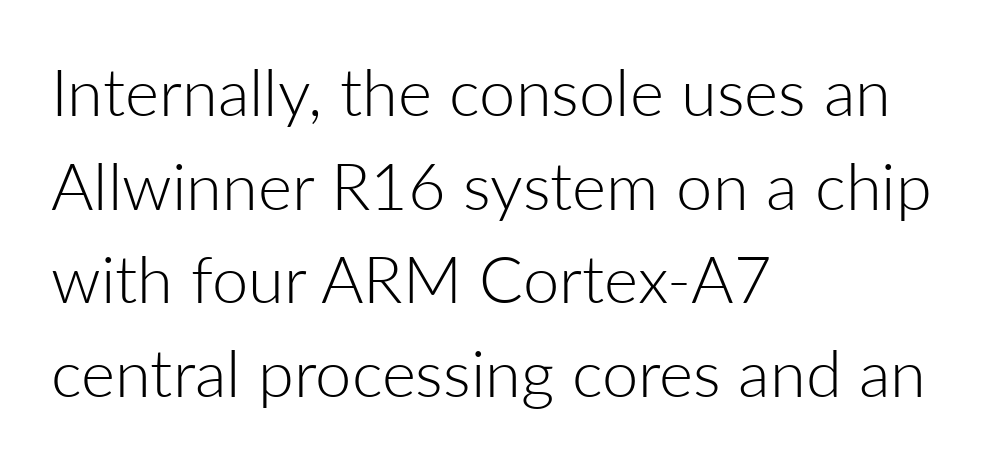
Weight: regular or lighter. The block of text has a typical density, with ordinary space between rows. Nobody touched the tracking dial on this one. A classic flush-left, rag-right setting is used for this passage. The passage shown is typed in a proportional face where columns would drift.
